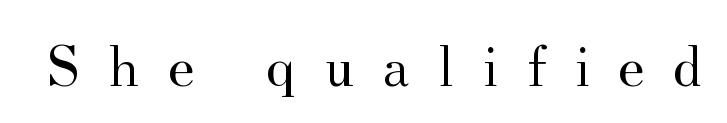
The image shows 61 px regular-weight serif type, upright; set unusually wide letter spacing (+0.46 em), not underlined; medium stroke contrast and a small x-height.
